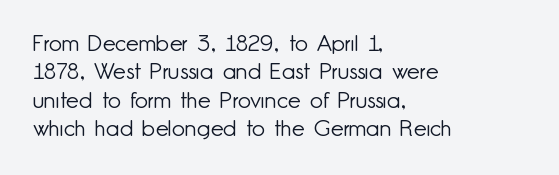
The image shows 23 px text type, upright; set left-aligned, line spacing 1.23x, normal letter spacing, not underlined.
